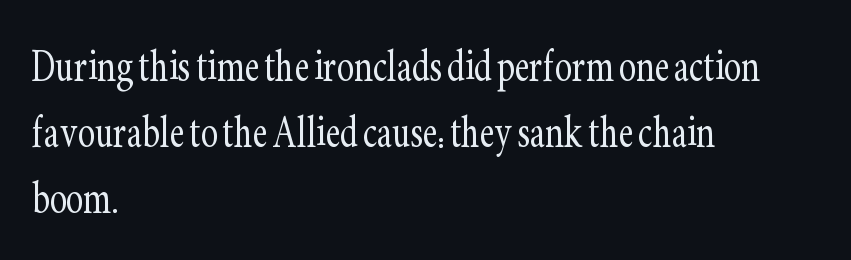
{"serif": "yes", "italic": "no", "bold": "no", "weight": "light", "width": "condensed", "stroke_contrast": "low", "x_height": "small", "monospaced": "no", "underline": "no", "align": "left", "line_spacing": "normal", "line_spacing_ratio": 1.27, "letter_spacing": "normal", "letter_spacing_em": 0.0, "glyph_px": 52}
